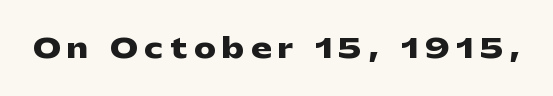
In terms of letterspacing, this is a distinctly airy, spread setting. Stroke thickness is high; the sample reads as a true bold. The space directly below the letters is spotless. Upright lettering throughout.
